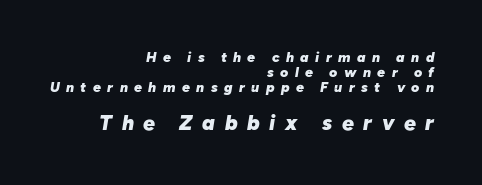
Q: Is the text bold? A: Yes.
Q: Is the text italic (slanted)? A: Yes, it leans right by about 10 degrees.
Q: Is the text underlined? A: No.
Q: How is the paragraph aligned? A: Right-aligned.
Q: Is the spacing between letters normal or unusually wide? A: Unusually wide.
Q: Is the spacing between lines tight, normal or loose? A: Tight.
Q: Which block of text is set in a larger size, the first (top) or the second (bottom)? A: The second (bottom) one.
